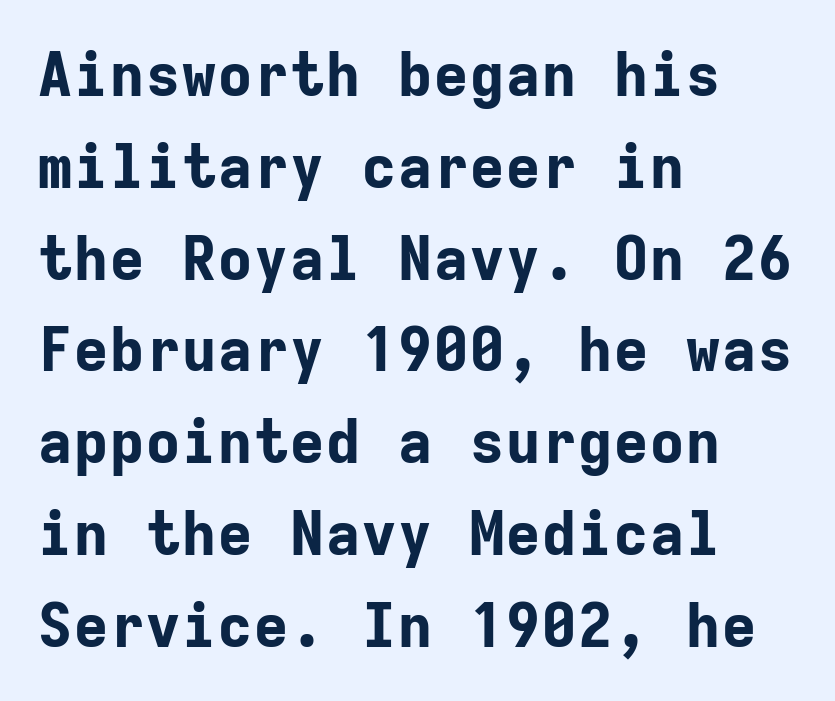
{"serif": "no", "italic": "no", "bold": "yes", "weight": "bold", "width": "normal", "stroke_contrast": "low", "x_height": "medium", "monospaced": "yes", "underline": "no", "align": "left", "line_spacing": "normal", "line_spacing_ratio": 1.53, "letter_spacing": "normal", "letter_spacing_em": 0.0, "glyph_px": 60}
